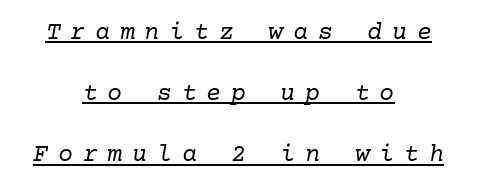
{"italic": "yes", "lean": "right", "slant_degrees": 10, "bold": "no", "underline": "yes", "align": "center", "line_spacing": "loose", "line_spacing_ratio": 2.45, "letter_spacing": "wide", "letter_spacing_em": 0.39, "glyph_px": 25}
